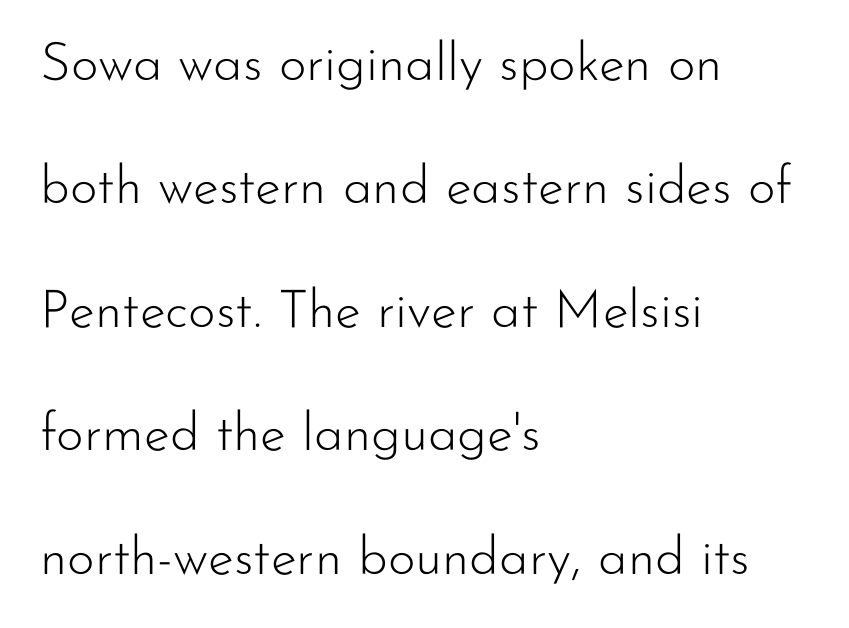
Q: Is the text bold? A: No.
Q: Is the text italic (slanted)? A: No, it is upright.
Q: Is the typeface a serif or a sans-serif typeface? A: Sans-serif.
Q: Is the text underlined? A: No.
Q: How is the paragraph aligned? A: Left-aligned.
Q: Is the spacing between letters normal or unusually wide? A: Normal.
Q: Is the spacing between lines tight, normal or loose? A: Loose.
Q: Width (condensed, normal, or wide)? A: Normal.
Q: Stroke contrast? A: Low.
Q: x-height? A: Small.
Q: Monospaced? A: No.
